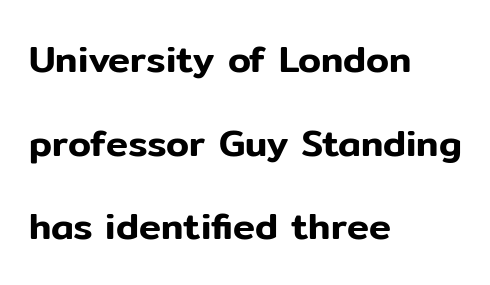
The image shows 37 px sans-serif type, upright; set left-aligned, loose line spacing (2.26x), normal letter spacing, not underlined; low stroke contrast and a medium x-height.
